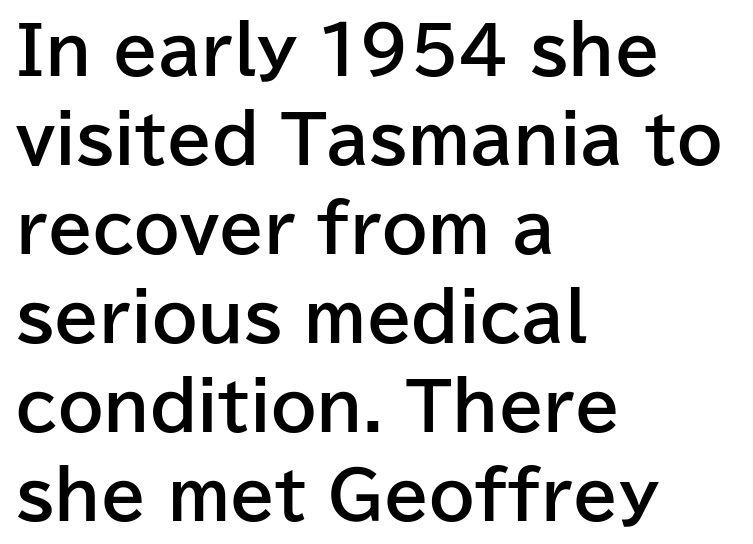
Q: Is the text bold? A: Yes.
Q: Is the text italic (slanted)? A: No, it is upright.
Q: Is the typeface a serif or a sans-serif typeface? A: Sans-serif.
Q: Is the text underlined? A: No.
Q: How is the paragraph aligned? A: Left-aligned.
Q: Is the spacing between letters normal or unusually wide? A: Normal.
Q: Is the spacing between lines tight, normal or loose? A: Normal.
Q: Width (condensed, normal, or wide)? A: Normal.
Q: Stroke contrast? A: Low.
Q: x-height? A: Medium.
Q: Monospaced? A: No.
